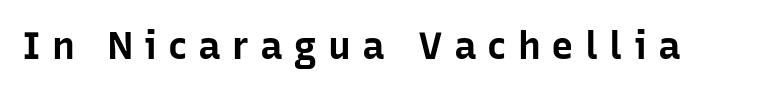
Look at the tracking — it's clearly loosened, letters drifting apart. Serif or sans? Sans — the stroke terminals are bare. No italicization has been applied; the sample stays upright. Caption: bold face, heavy strokes. The passage shown is not underscored anywhere.
